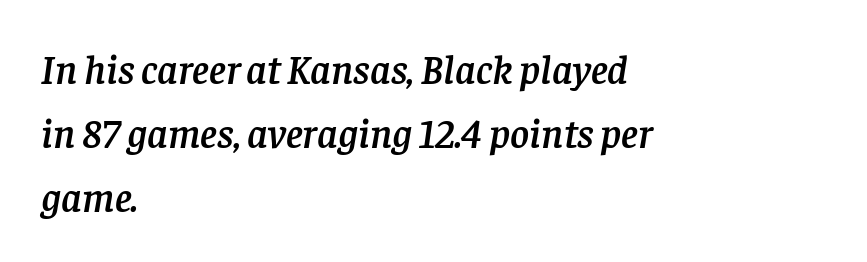
{"serif": "yes", "italic": "yes", "lean": "right", "slant_degrees": 8, "width": "normal", "stroke_contrast": "low", "x_height": "large", "monospaced": "no", "underline": "no", "align": "left", "line_spacing": "normal", "line_spacing_ratio": 1.56, "letter_spacing": "normal", "letter_spacing_em": 0.0, "glyph_px": 41}
